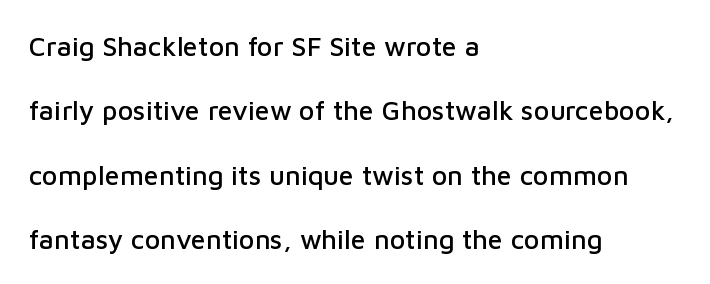
{"italic": "no", "underline": "no", "align": "left", "line_spacing": "loose", "line_spacing_ratio": 2.38, "letter_spacing": "normal", "letter_spacing_em": 0.0, "glyph_px": 27}
